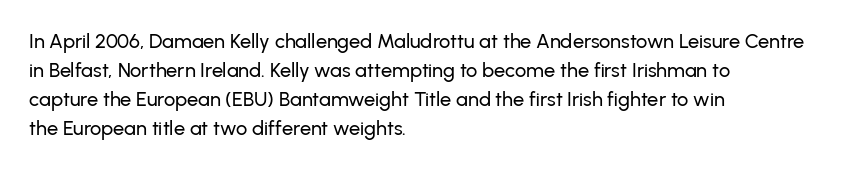
{"italic": "no", "underline": "no", "align": "left", "line_spacing": "normal", "line_spacing_ratio": 1.45, "letter_spacing": "normal", "letter_spacing_em": 0.0, "glyph_px": 20}
